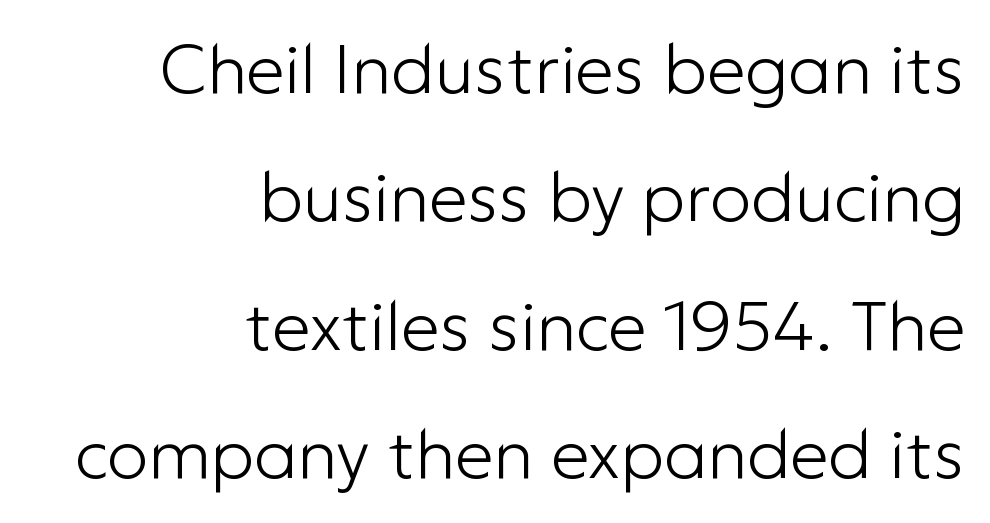
{"serif": "no", "italic": "no", "bold": "no", "weight": "light", "width": "normal", "stroke_contrast": "low", "x_height": "medium", "monospaced": "no", "underline": "no", "align": "right", "line_spacing_ratio": 1.86, "letter_spacing": "normal", "letter_spacing_em": 0.0, "glyph_px": 69}
